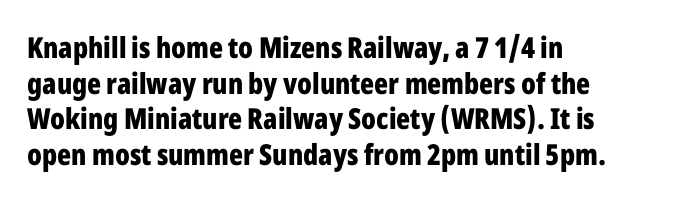
{"serif": "no", "italic": "no", "bold": "yes", "weight": "bold", "width": "condensed", "stroke_contrast": "low", "x_height": "medium", "monospaced": "no", "underline": "no", "align": "left", "line_spacing_ratio": 1.23, "letter_spacing": "normal", "letter_spacing_em": 0.0, "glyph_px": 29}
